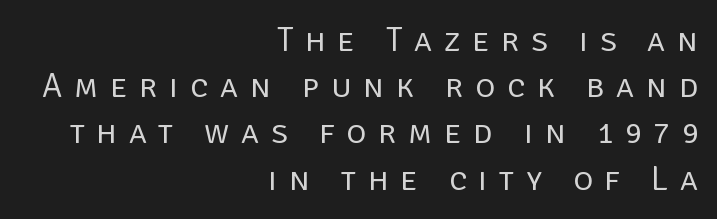
Q: Is the text bold? A: No.
Q: Is the text italic (slanted)? A: No, it is upright.
Q: Is the typeface a serif or a sans-serif typeface? A: Sans-serif.
Q: Is the text underlined? A: No.
Q: How is the paragraph aligned? A: Right-aligned.
Q: Is the spacing between letters normal or unusually wide? A: Unusually wide.
Q: Is the spacing between lines tight, normal or loose? A: Normal.
Q: Width (condensed, normal, or wide)? A: Normal.
Q: Stroke contrast? A: Low.
Q: x-height? A: Large.
Q: Monospaced? A: No.
